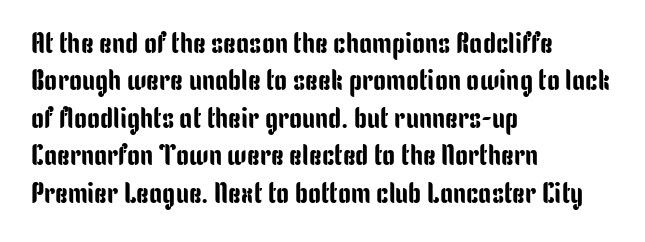
The image shows 29 px condensed sans-serif type, upright; set left-aligned, normal line spacing (1.29x), normal letter spacing, not underlined; low stroke contrast and a medium x-height.
